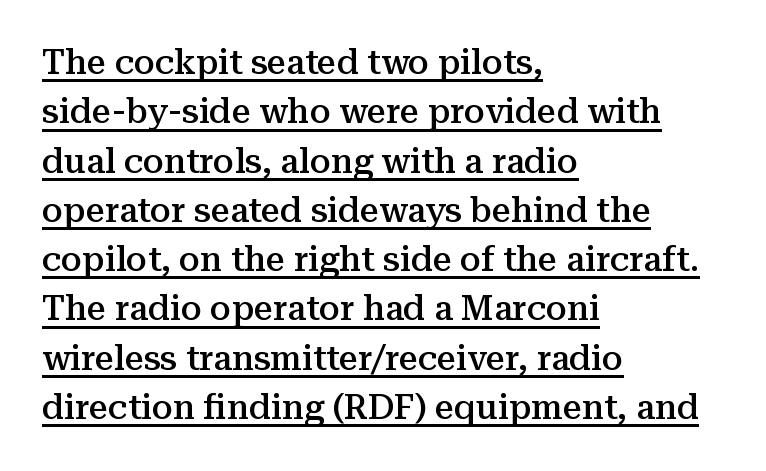
The passage shown is semibold, sitting just below true bold. Does a line run under the words? Yes, clearly. Honestly, the row spacing looks completely unremarkable. Line beginnings align vertically; line endings do not. Every stem runs plumb, perpendicular to the baseline.
